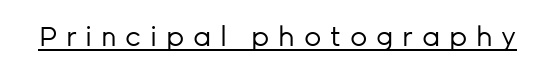
Q: Is the text bold? A: No.
Q: Is the text italic (slanted)? A: No, it is upright.
Q: Is the text underlined? A: Yes.
Q: Is the spacing between letters normal or unusually wide? A: Unusually wide.
